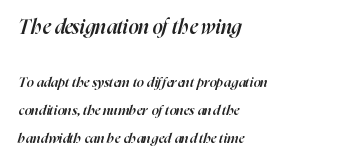
Q: Is the text bold? A: Semi-bold.
Q: Is the text italic (slanted)? A: Yes, it leans right by about 16 degrees.
Q: Is the text underlined? A: No.
Q: How is the paragraph aligned? A: Left-aligned.
Q: Is the spacing between letters normal or unusually wide? A: Normal.
Q: Is the spacing between lines tight, normal or loose? A: Loose.
Q: Which block of text is set in a larger size, the first (top) or the second (bottom)? A: The first (top) one.
